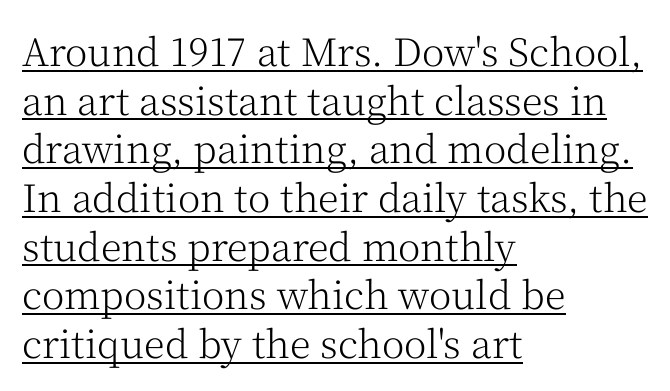
Q: Is the text bold? A: No.
Q: Is the text italic (slanted)? A: No, it is upright.
Q: Is the typeface a serif or a sans-serif typeface? A: Serif.
Q: Is the text underlined? A: Yes.
Q: How is the paragraph aligned? A: Left-aligned.
Q: Is the spacing between letters normal or unusually wide? A: Normal.
Q: Is the spacing between lines tight, normal or loose? A: Normal.
Q: Width (condensed, normal, or wide)? A: Normal.
Q: Stroke contrast? A: Medium.
Q: x-height? A: Medium.
Q: Monospaced? A: No.
